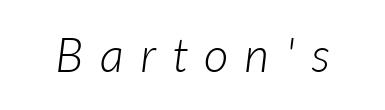
The image shows 48 px light sans-serif type; set unusually wide letter spacing (+0.34 em), not underlined; low stroke contrast and a medium x-height.
